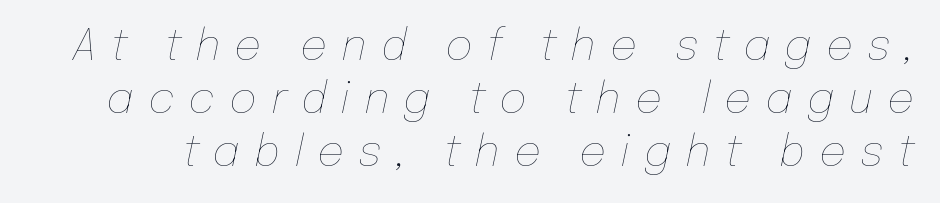
The image shows 43 px thin type, italic (leaning right); set line spacing 1.23x, unusually wide letter spacing (+0.32 em), not underlined; low stroke contrast and a medium x-height.
